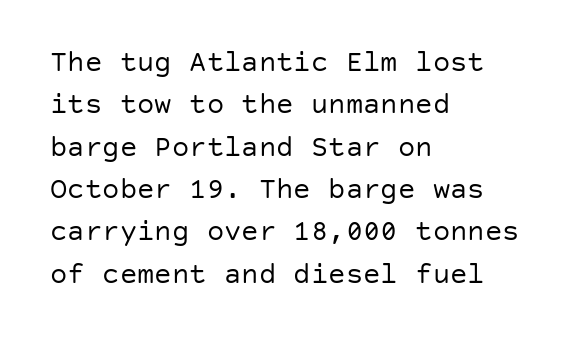
Q: Is the text bold? A: No.
Q: Is the text italic (slanted)? A: No, it is upright.
Q: Is the typeface a serif or a sans-serif typeface? A: Sans-serif.
Q: Is the text underlined? A: No.
Q: How is the paragraph aligned? A: Left-aligned.
Q: Is the spacing between letters normal or unusually wide? A: Normal.
Q: Is the spacing between lines tight, normal or loose? A: Normal.
Q: Width (condensed, normal, or wide)? A: Normal.
Q: Stroke contrast? A: Low.
Q: x-height? A: Large.
